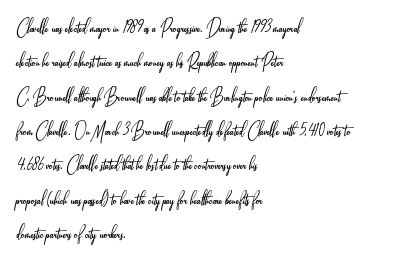
The image shows 22 px text type; set left-aligned, normal line spacing (1.56x), normal letter spacing, not underlined.
